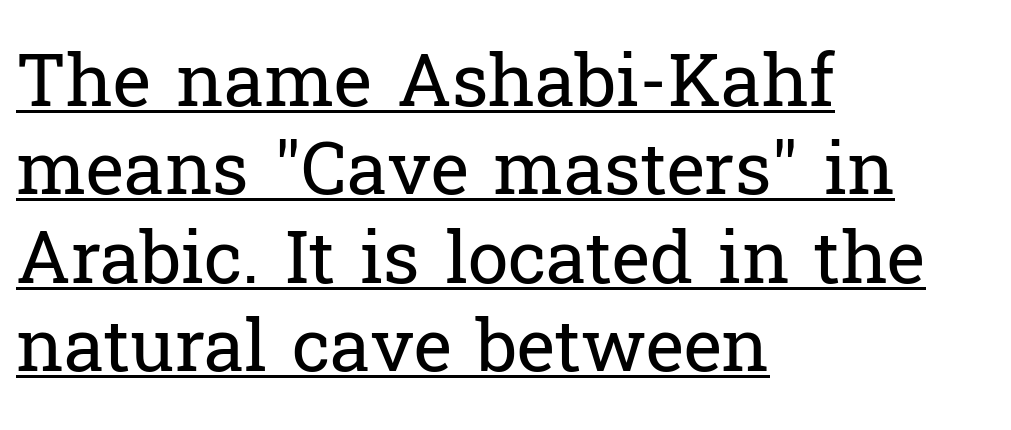
{"serif": "yes", "italic": "no", "bold": "no", "weight": "regular", "width": "normal", "stroke_contrast": "low", "x_height": "medium", "monospaced": "no", "underline": "yes", "align": "left", "line_spacing_ratio": 1.21, "letter_spacing": "normal", "letter_spacing_em": 0.0, "glyph_px": 73}
